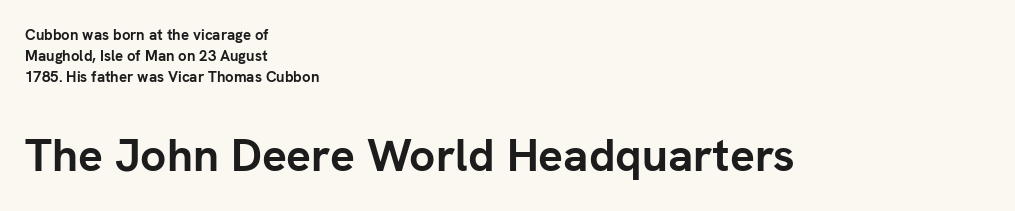
Q: Is the text bold? A: Yes.
Q: Is the text italic (slanted)? A: No, it is upright.
Q: Is the typeface a serif or a sans-serif typeface? A: Sans-serif.
Q: Is the text underlined? A: No.
Q: How is the paragraph aligned? A: Left-aligned.
Q: Is the spacing between letters normal or unusually wide? A: Normal.
Q: Is the spacing between lines tight, normal or loose? A: Normal.
Q: Which block of text is set in a larger size, the first (top) or the second (bottom)? A: The second (bottom) one.
Q: Width (condensed, normal, or wide)? A: Normal.
Q: Stroke contrast? A: Low.
Q: x-height? A: Medium.
Q: Monospaced? A: No.
